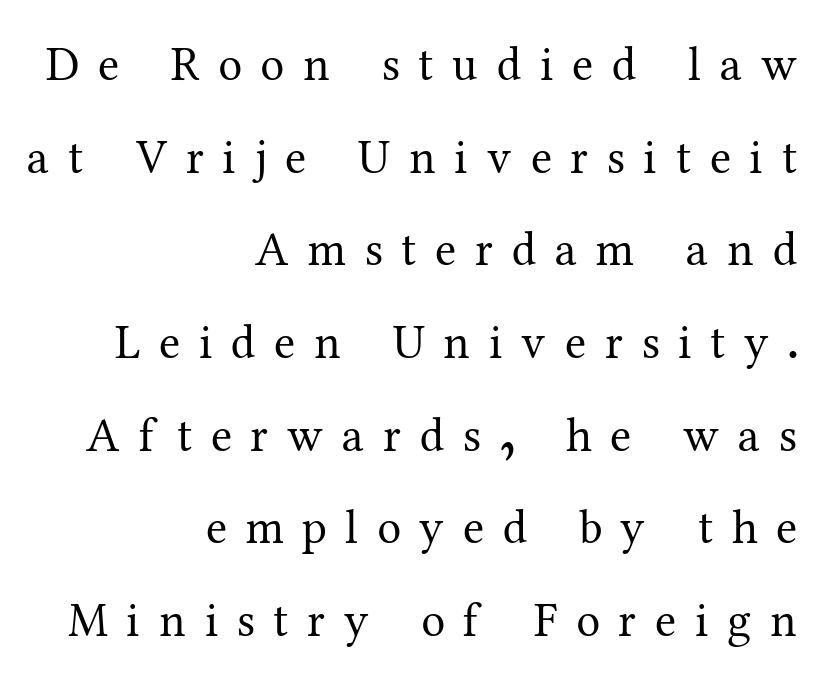
{"serif": "yes", "italic": "no", "bold": "no", "weight": "regular", "width": "normal", "stroke_contrast": "medium", "x_height": "medium", "monospaced": "no", "underline": "no", "align": "right", "line_spacing": "loose", "line_spacing_ratio": 1.93, "letter_spacing": "wide", "letter_spacing_em": 0.39, "glyph_px": 48}
